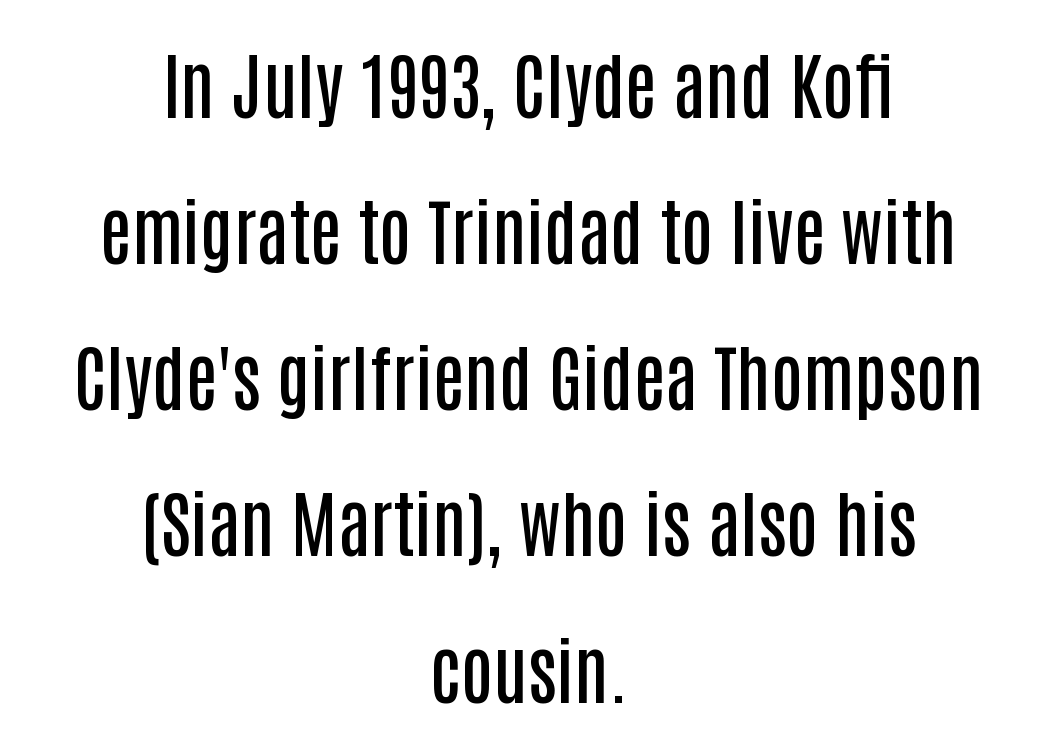
Q: Is the text bold? A: Semi-bold.
Q: Is the text italic (slanted)? A: No, it is upright.
Q: Is the typeface a serif or a sans-serif typeface? A: Sans-serif.
Q: Is the text underlined? A: No.
Q: How is the paragraph aligned? A: Centered.
Q: Is the spacing between letters normal or unusually wide? A: Normal.
Q: Is the spacing between lines tight, normal or loose? A: Loose.
Q: Width (condensed, normal, or wide)? A: Condensed.
Q: Stroke contrast? A: Low.
Q: x-height? A: Large.
Q: Monospaced? A: No.
